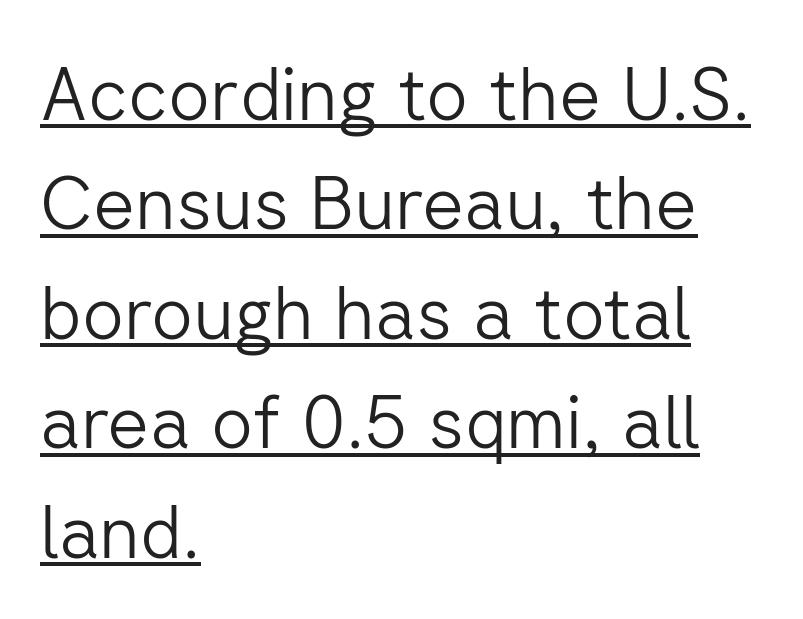
{"serif": "no", "italic": "no", "bold": "no", "weight": "light", "width": "normal", "stroke_contrast": "low", "x_height": "medium", "monospaced": "no", "underline": "yes", "align": "left", "line_spacing": "normal", "line_spacing_ratio": 1.5, "letter_spacing": "normal", "letter_spacing_em": 0.0, "glyph_px": 73}
